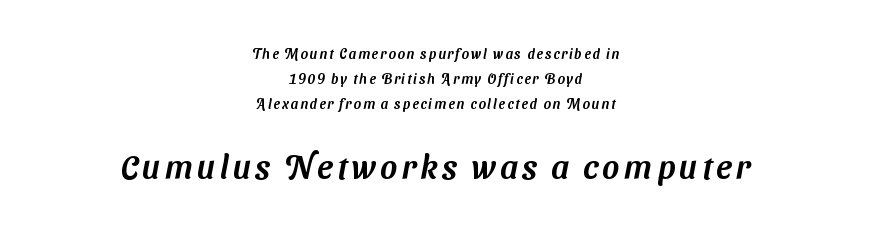
The image shows 33 px sans-serif type; set centered, line spacing 1.78x, not underlined; the second (bottom) block is 2.36x larger; medium stroke contrast and a medium x-height.
